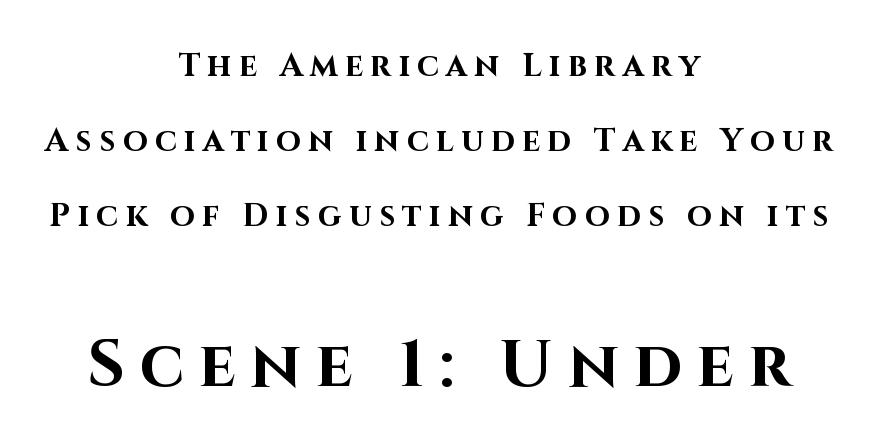
Q: Is the text bold? A: Yes.
Q: Is the text italic (slanted)? A: No, it is upright.
Q: Is the typeface a serif or a sans-serif typeface? A: Sans-serif.
Q: Is the text underlined? A: No.
Q: How is the paragraph aligned? A: Centered.
Q: Is the spacing between letters normal or unusually wide? A: Unusually wide.
Q: Is the spacing between lines tight, normal or loose? A: Loose.
Q: Which block of text is set in a larger size, the first (top) or the second (bottom)? A: The second (bottom) one.
Q: Width (condensed, normal, or wide)? A: Normal.
Q: Stroke contrast? A: High.
Q: x-height? A: Large.
Q: Monospaced? A: No.
